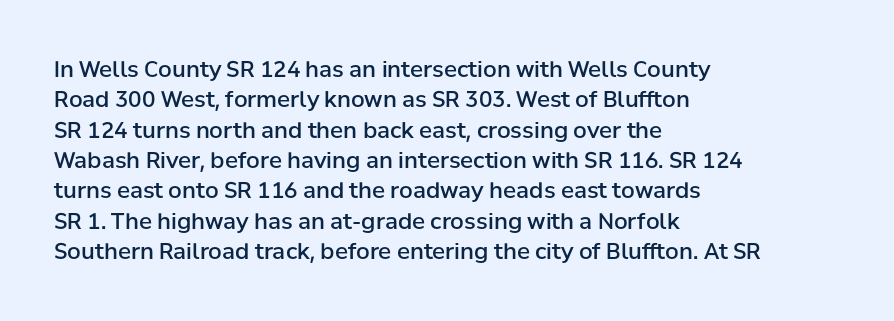
{"italic": "no", "bold": "semi", "underline": "no", "align": "left", "line_spacing": "normal", "line_spacing_ratio": 1.38, "letter_spacing": "normal", "letter_spacing_em": 0.0, "glyph_px": 22}
